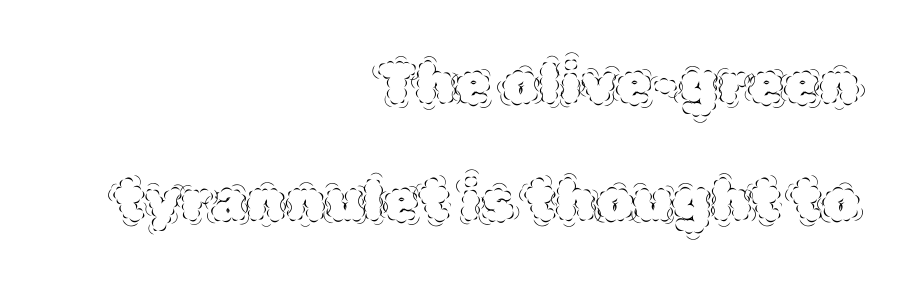
The image shows 58 px thin type, upright; set right-aligned, loose line spacing (2.02x), normal letter spacing, not underlined; a large x-height.
